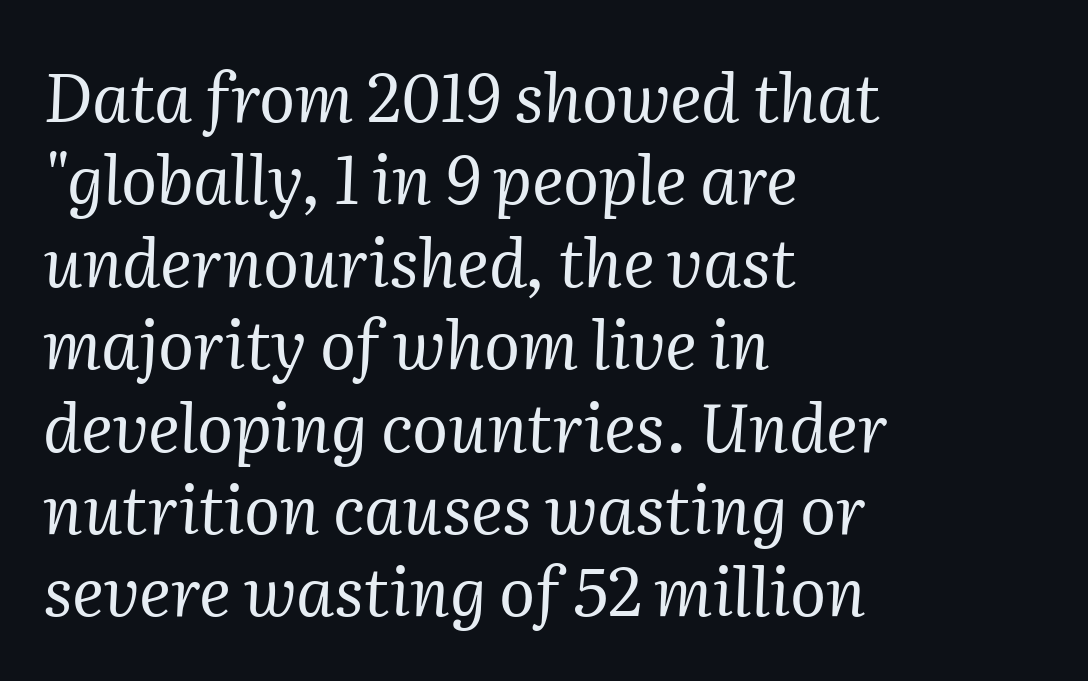
Each letter keeps its own natural width here, so spacing adapts to shape. A clean baseline with only descenders dipping below it. In terms of letterspacing, this is plain default setting. Italic? Definitely — the glyphs are oblique. Little horizontal feet cap the strokes, marking this as serif type. The text block is weighted toward the left margin, trailing off unevenly rightward.
